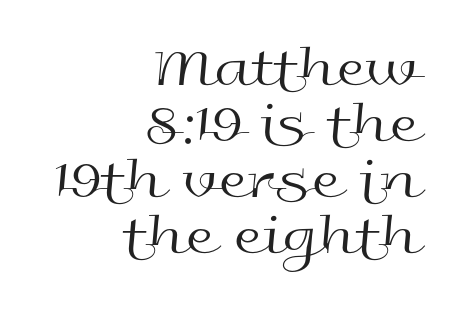
{"serif": "no", "italic": "no", "bold": "no", "weight": "regular", "width": "wide", "x_height": "medium", "monospaced": "no", "underline": "no", "align": "right", "line_spacing": "tight", "line_spacing_ratio": 0.95, "letter_spacing": "normal", "letter_spacing_em": 0.0, "glyph_px": 59}
